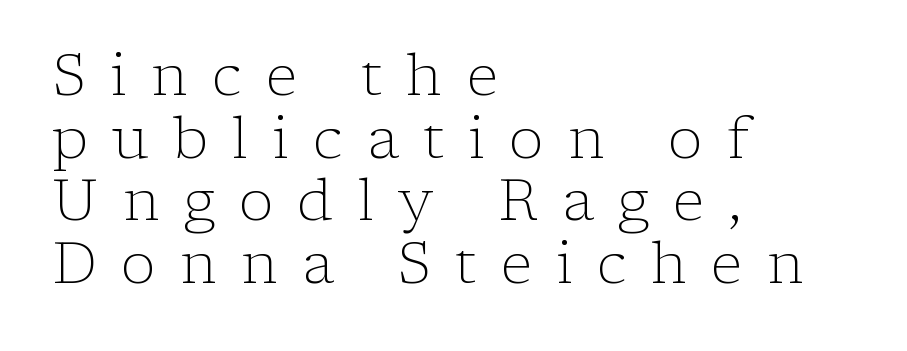
{"serif": "yes", "italic": "no", "bold": "no", "weight": "light", "width": "normal", "stroke_contrast": "low", "x_height": "medium", "monospaced": "no", "underline": "no", "align": "left", "line_spacing": "tight", "line_spacing_ratio": 1.08, "letter_spacing": "wide", "letter_spacing_em": 0.42, "glyph_px": 58}
